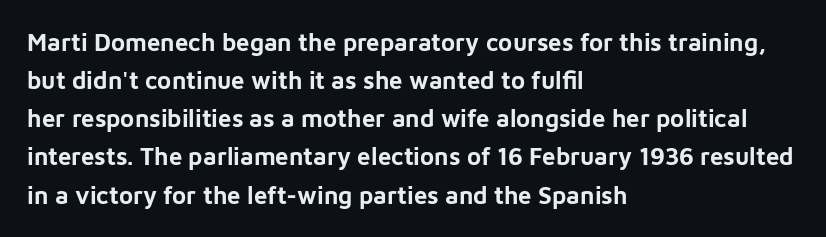
The image shows 24 px bold type, upright; set left-aligned, normal line spacing (1.59x), normal letter spacing, not underlined.
